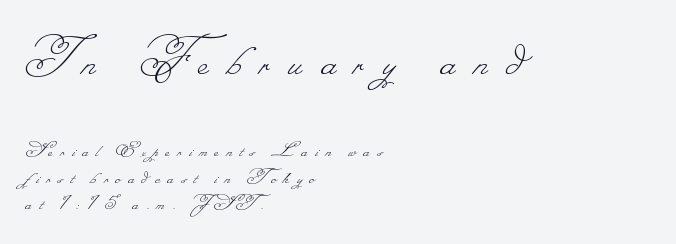
{"bold": "no", "weight": "thin", "width": "normal", "stroke_contrast": "low", "monospaced": "no", "underline": "no", "align": "left", "line_spacing": "tight", "line_spacing_ratio": 1.15, "letter_spacing": "wide", "letter_spacing_em": 0.33, "larger_block": "first", "size_ratio": 2.48, "glyph_px": 57}
